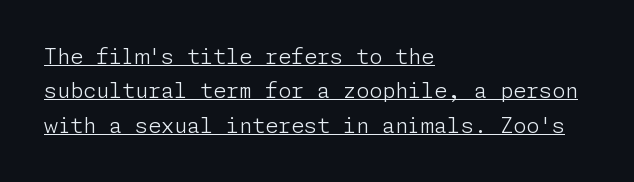
Q: Is the text bold? A: No.
Q: Is the text italic (slanted)? A: No, it is upright.
Q: Is the text underlined? A: Yes.
Q: How is the paragraph aligned? A: Left-aligned.
Q: Is the spacing between letters normal or unusually wide? A: Normal.
Q: Is the spacing between lines tight, normal or loose? A: Normal.
